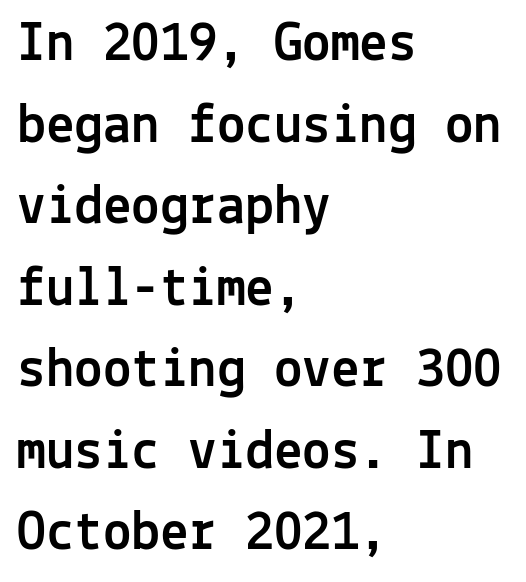
{"serif": "no", "italic": "no", "width": "normal", "x_height": "medium", "monospaced": "yes", "underline": "no", "align": "left", "line_spacing": "normal", "line_spacing_ratio": 1.43, "letter_spacing": "normal", "letter_spacing_em": 0.0, "glyph_px": 57}
